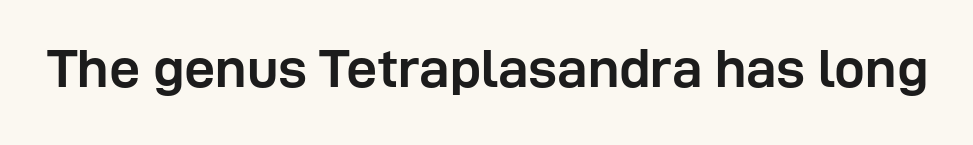
Q: Is the text bold? A: Yes.
Q: Is the text italic (slanted)? A: No, it is upright.
Q: Is the typeface a serif or a sans-serif typeface? A: Sans-serif.
Q: Is the text underlined? A: No.
Q: Is the spacing between letters normal or unusually wide? A: Normal.
Q: Width (condensed, normal, or wide)? A: Normal.
Q: Stroke contrast? A: Low.
Q: x-height? A: Medium.
Q: Monospaced? A: No.
